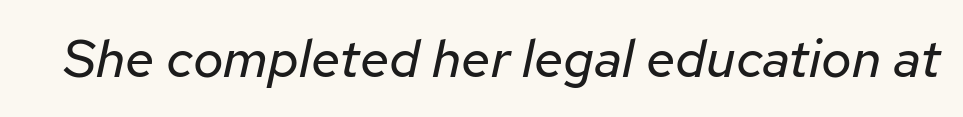
These lines are rendered in a variable-pitch font. The specimen reads as italic at a glance. Anything drawn beneath the words? Only blank space. The typeface has the unassuming heft of standard copy or less.
